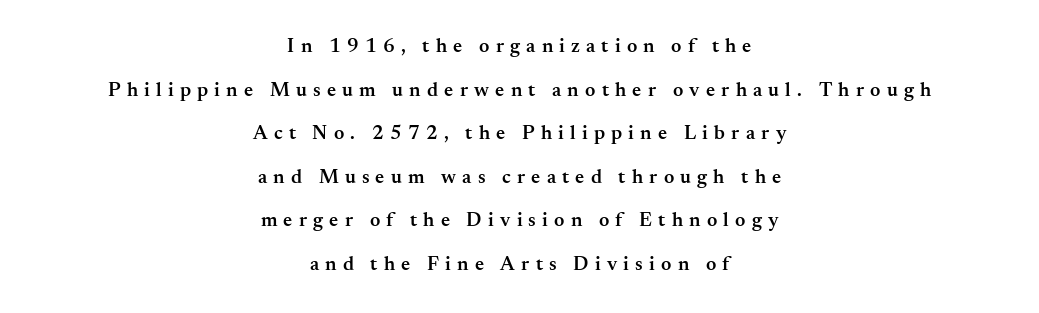
The image shows 20 px text type, upright; set centered, loose line spacing (2.18x), unusually wide letter spacing (+0.31 em), not underlined.
